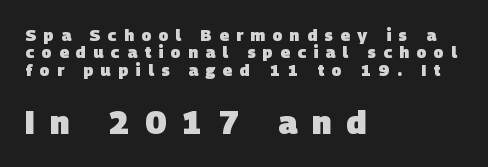
The image shows 32 px heavy sans-serif type; set left-aligned, tight line spacing (1.09x), unusually wide letter spacing (+0.47 em), not underlined; the second (bottom) block is 2.0x larger; low stroke contrast and a large x-height.
